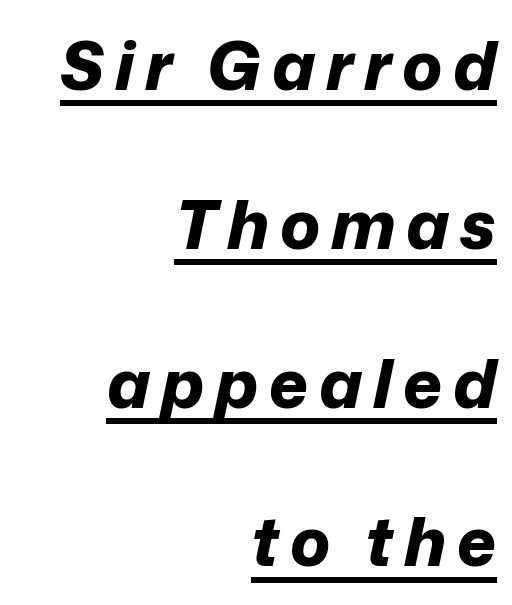
The image shows 67 px bold type, italic (leaning right); set right-aligned, loose line spacing (2.37x), underlined; low stroke contrast and a medium x-height.
